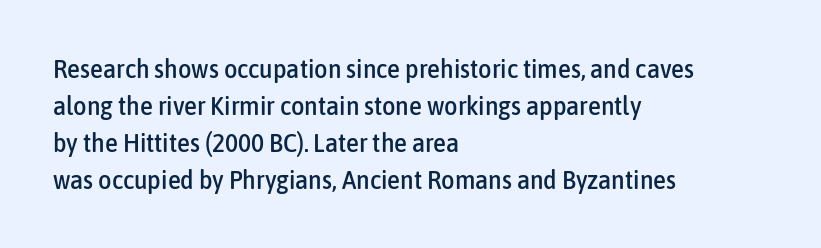
{"italic": "no", "underline": "no", "align": "left", "line_spacing": "normal", "line_spacing_ratio": 1.42, "letter_spacing": "normal", "letter_spacing_em": 0.0, "glyph_px": 26}
